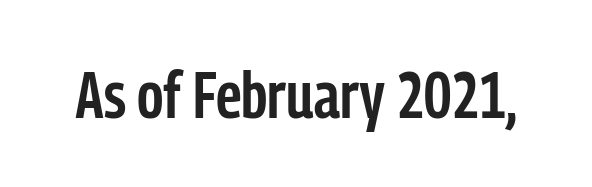
Q: Is the text bold? A: Semi-bold.
Q: Is the text italic (slanted)? A: No, it is upright.
Q: Is the typeface a serif or a sans-serif typeface? A: Sans-serif.
Q: Is the text underlined? A: No.
Q: Is the spacing between letters normal or unusually wide? A: Normal.
Q: Width (condensed, normal, or wide)? A: Condensed.
Q: Stroke contrast? A: Low.
Q: x-height? A: Medium.
Q: Monospaced? A: No.
